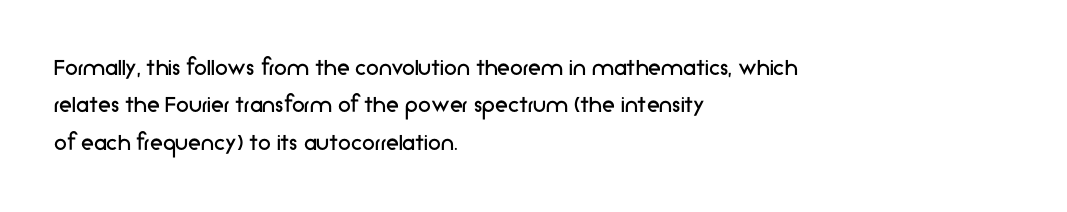
Q: Is the text bold? A: No.
Q: Is the text italic (slanted)? A: No, it is upright.
Q: Is the text underlined? A: No.
Q: How is the paragraph aligned? A: Left-aligned.
Q: Is the spacing between letters normal or unusually wide? A: Normal.
Q: Is the spacing between lines tight, normal or loose? A: Normal.
